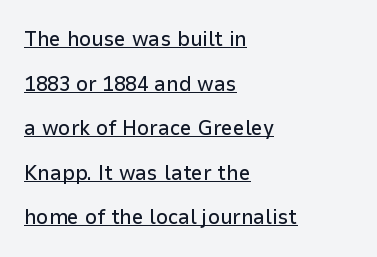
{"italic": "no", "underline": "yes", "align": "left", "line_spacing": "loose", "line_spacing_ratio": 2.12, "letter_spacing": "normal", "letter_spacing_em": 0.0, "glyph_px": 21}
